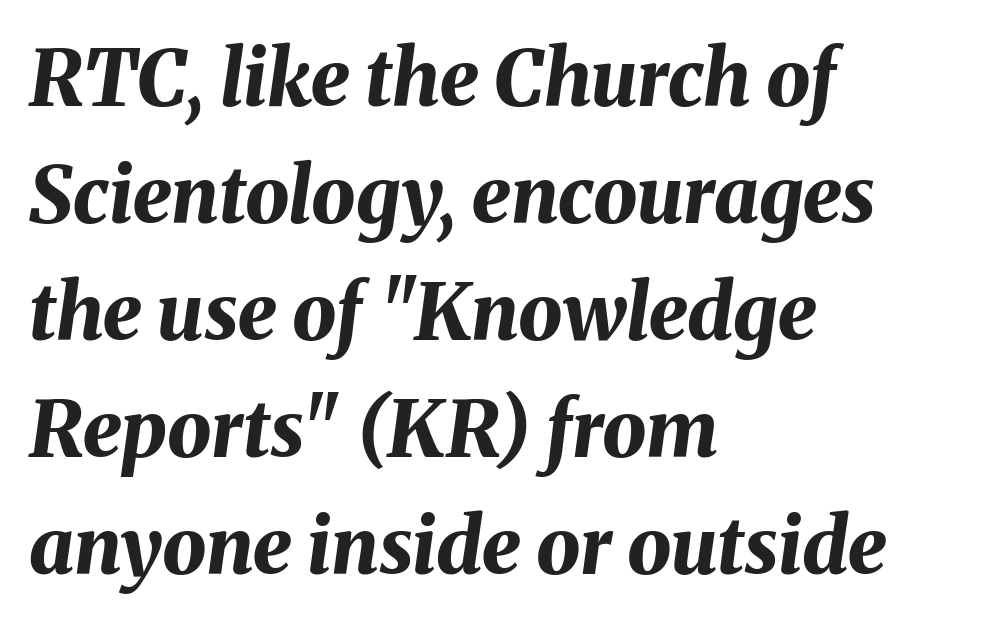
{"italic": "yes", "lean": "right", "slant_degrees": 8, "bold": "yes", "weight": "bold", "width": "normal", "stroke_contrast": "medium", "x_height": "medium", "monospaced": "no", "underline": "no", "align": "left", "line_spacing": "normal", "line_spacing_ratio": 1.5, "letter_spacing": "normal", "letter_spacing_em": 0.0, "glyph_px": 78}
